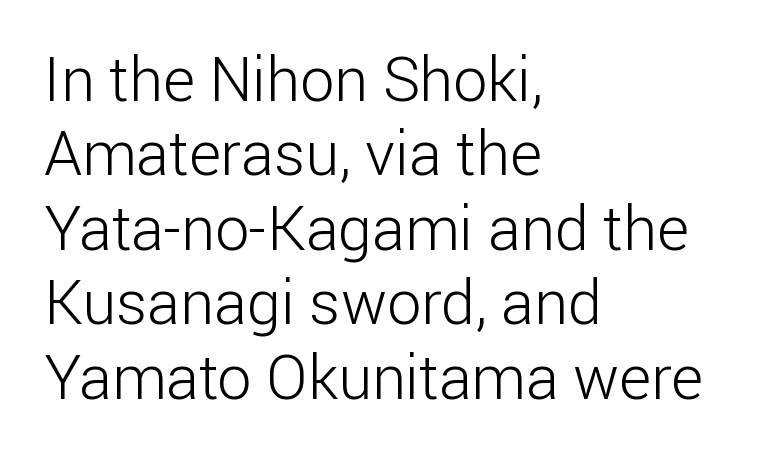
Q: Is the text bold? A: No.
Q: Is the text italic (slanted)? A: No, it is upright.
Q: Is the typeface a serif or a sans-serif typeface? A: Sans-serif.
Q: Is the text underlined? A: No.
Q: How is the paragraph aligned? A: Left-aligned.
Q: Is the spacing between letters normal or unusually wide? A: Normal.
Q: Width (condensed, normal, or wide)? A: Normal.
Q: Stroke contrast? A: Low.
Q: x-height? A: Medium.
Q: Monospaced? A: No.
